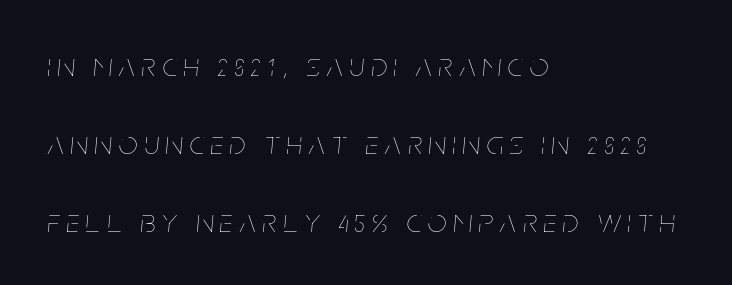
{"italic": "yes", "lean": "right", "slant_degrees": 5, "bold": "no", "weight": "thin", "width": "condensed", "stroke_contrast": "low", "x_height": "large", "monospaced": "no", "underline": "no", "align": "left", "line_spacing": "loose", "line_spacing_ratio": 2.37, "letter_spacing": "wide", "letter_spacing_em": 0.21, "glyph_px": 33}
